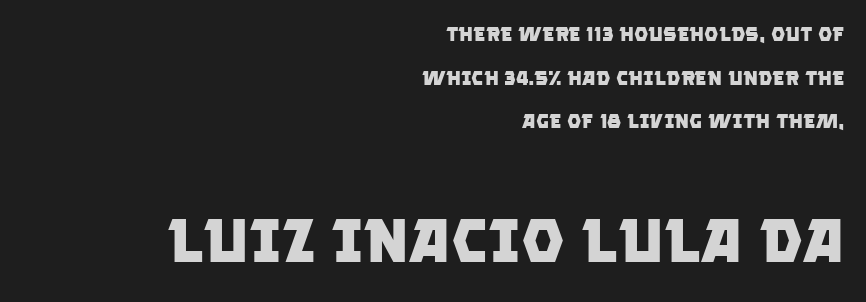
Q: Is the text bold? A: Yes.
Q: Is the typeface a serif or a sans-serif typeface? A: Sans-serif.
Q: Is the text underlined? A: No.
Q: How is the paragraph aligned? A: Right-aligned.
Q: Is the spacing between letters normal or unusually wide? A: Normal.
Q: Is the spacing between lines tight, normal or loose? A: Loose.
Q: Which block of text is set in a larger size, the first (top) or the second (bottom)? A: The second (bottom) one.
Q: Width (condensed, normal, or wide)? A: Normal.
Q: Stroke contrast? A: Low.
Q: x-height? A: Large.
Q: Monospaced? A: No.
